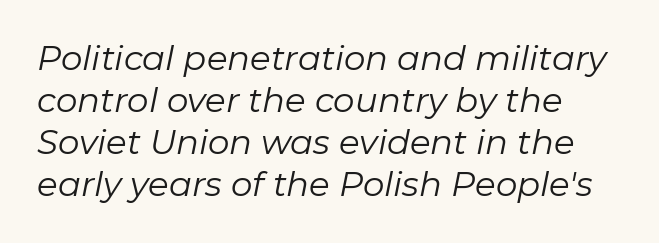
The image shows 34 px regular-weight type, italic (leaning right); set left-aligned, line spacing 1.24x, normal letter spacing, not underlined; low stroke contrast and a medium x-height.
